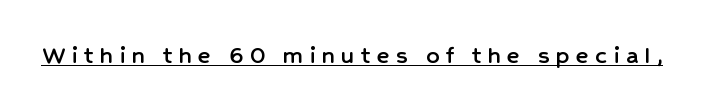
Honestly, the underline is the first thing you notice here. There is plenty of visible air inserted between adjacent glyphs. The font's upright variant was chosen for this text.
